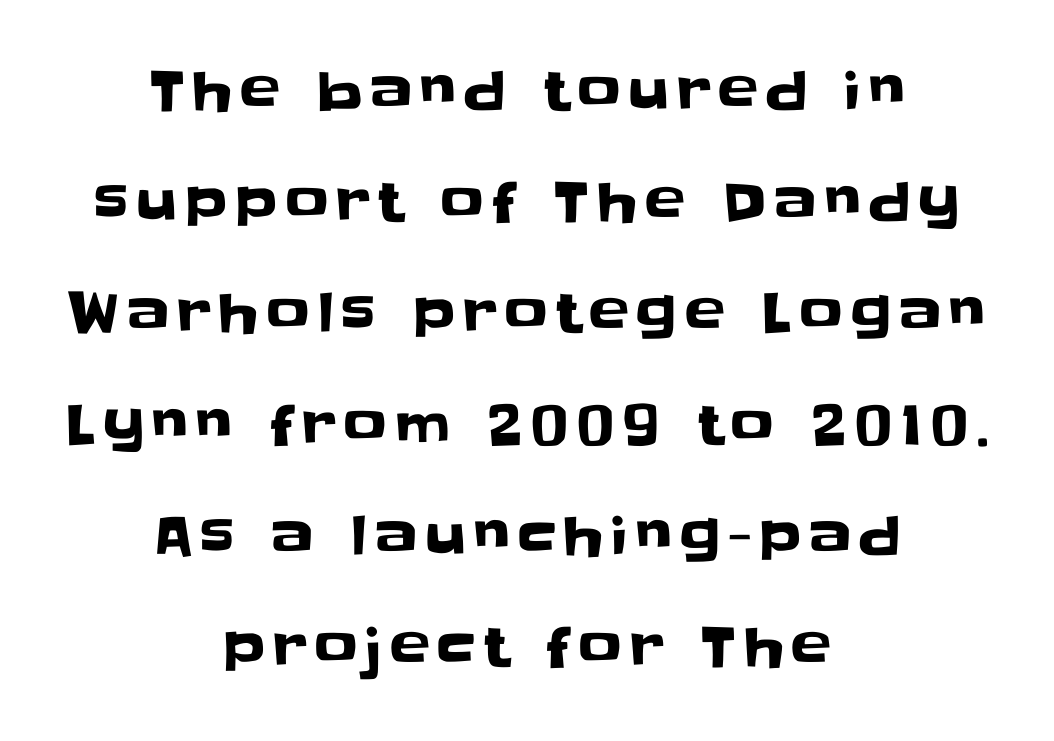
The image shows 54 px sans-serif type, upright; set centered, loose line spacing (2.06x), not underlined; low stroke contrast and a large x-height.
